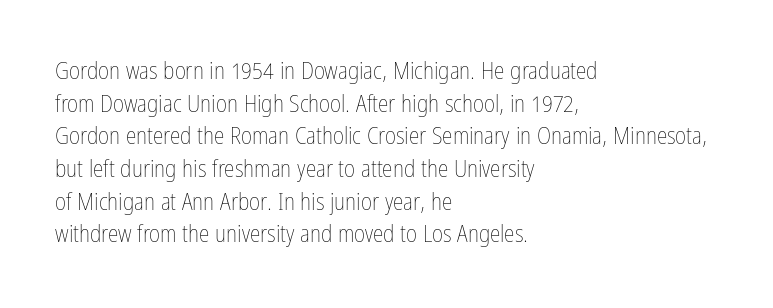
Plain, unruled lines of type. Ordinary non-slanted type is in use. Does extra space separate the letters? No, they use regular spacing. This is not heavy type; no bold has been used. These lines sit exactly where default settings would place them. Reading down the block, your eye returns to a fixed left position each line.
